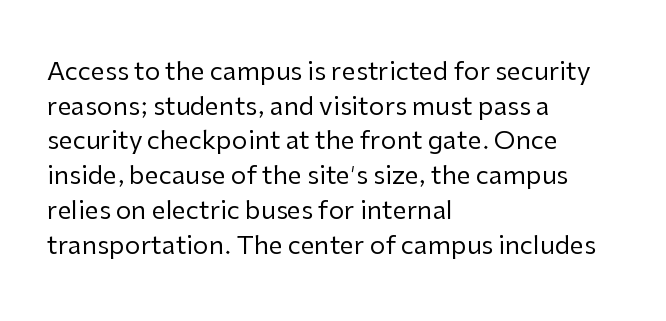
The image shows 25 px text type, upright; set left-aligned, normal line spacing (1.39x), normal letter spacing, not underlined.
